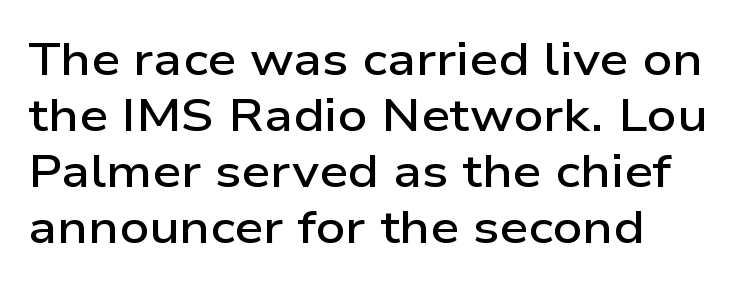
Q: Is the text bold? A: Semi-bold.
Q: Is the text italic (slanted)? A: No, it is upright.
Q: Is the typeface a serif or a sans-serif typeface? A: Sans-serif.
Q: Is the text underlined? A: No.
Q: How is the paragraph aligned? A: Left-aligned.
Q: Is the spacing between letters normal or unusually wide? A: Normal.
Q: Width (condensed, normal, or wide)? A: Wide.
Q: Stroke contrast? A: Low.
Q: x-height? A: Medium.
Q: Monospaced? A: No.
